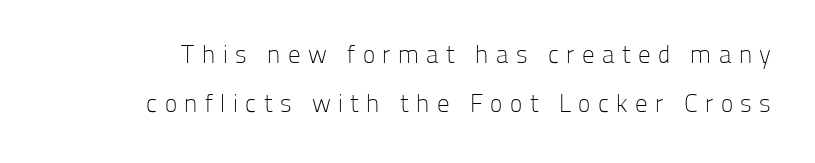
{"italic": "no", "bold": "no", "underline": "no", "line_spacing": "loose", "line_spacing_ratio": 1.95, "letter_spacing": "wide", "letter_spacing_em": 0.3, "glyph_px": 25}
